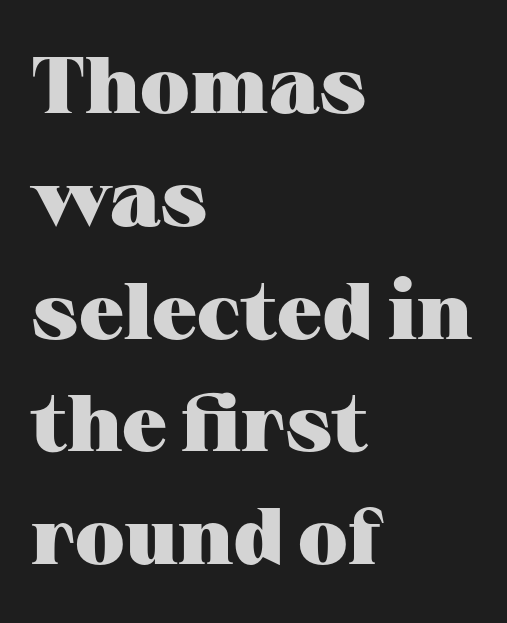
Q: Is the text bold? A: Yes.
Q: Is the text italic (slanted)? A: No, it is upright.
Q: Is the typeface a serif or a sans-serif typeface? A: Serif.
Q: Is the text underlined? A: No.
Q: How is the paragraph aligned? A: Left-aligned.
Q: Is the spacing between letters normal or unusually wide? A: Normal.
Q: Is the spacing between lines tight, normal or loose? A: Normal.
Q: Width (condensed, normal, or wide)? A: Wide.
Q: Stroke contrast? A: Medium.
Q: x-height? A: Medium.
Q: Monospaced? A: No.
